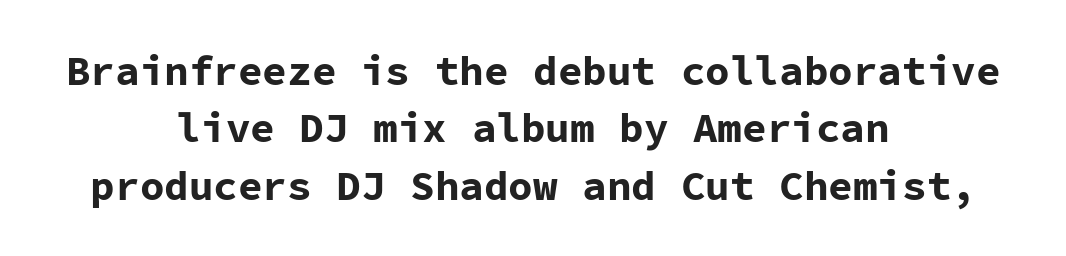
The image shows 41 px bold sans-serif type, upright, monospaced; set centered, normal line spacing (1.4x), normal letter spacing, not underlined; low stroke contrast and a medium x-height.
